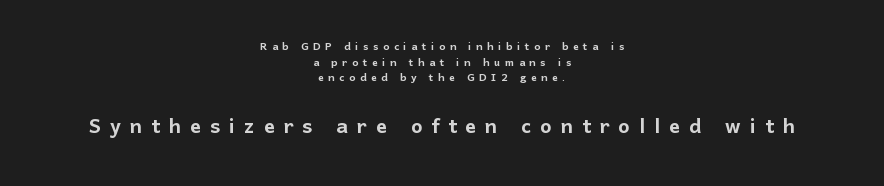
Line spacing here is tight. Reading top to bottom, the characters get bigger at the block break. The specimen reads as upright at a glance. The paragraph shown floats in the horizontal middle.
